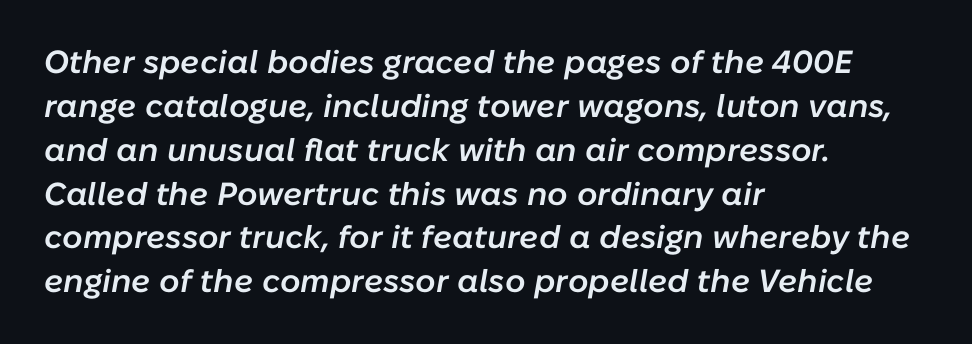
The lines sit at an ordinary, default distance from one another. Honestly, the letter spacing is just normal — you wouldn't notice it. There's an unmistakable incline to the writing here. Left-aligned paragraph, ragged on the right.
